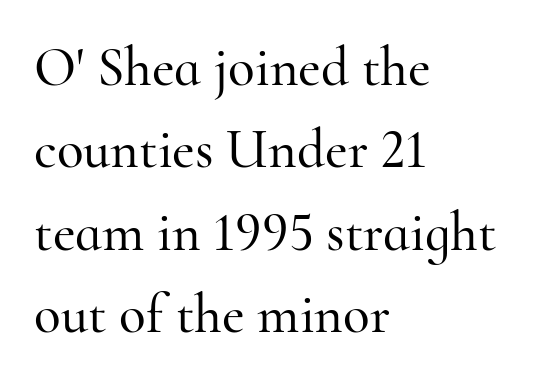
Italic? Not at all — the glyphs are vertical. Type without underlining. The glyphs in this specimen are seriffed. Note the varied advance widths — an 'i' is clearly narrower than an 'm'. The lines are quadded left.
